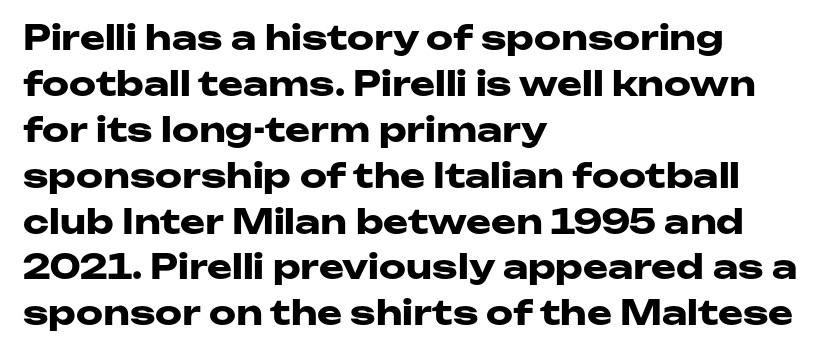
Q: Is the text bold? A: Yes.
Q: Is the text italic (slanted)? A: No, it is upright.
Q: Is the typeface a serif or a sans-serif typeface? A: Sans-serif.
Q: Is the text underlined? A: No.
Q: How is the paragraph aligned? A: Left-aligned.
Q: Is the spacing between letters normal or unusually wide? A: Normal.
Q: Is the spacing between lines tight, normal or loose? A: Normal.
Q: Width (condensed, normal, or wide)? A: Wide.
Q: Stroke contrast? A: Low.
Q: x-height? A: Medium.
Q: Monospaced? A: No.
